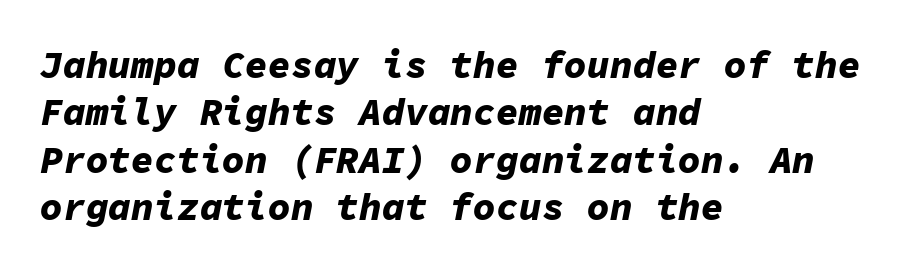
The image shows 38 px bold type, italic (leaning right), monospaced; set left-aligned, normal line spacing (1.25x), normal letter spacing, not underlined; low stroke contrast and a medium x-height.
